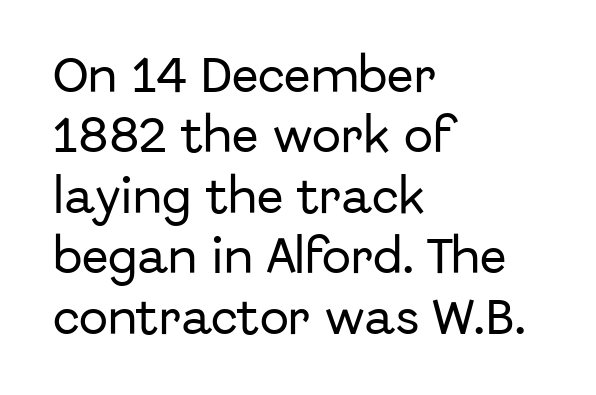
{"serif": "no", "italic": "no", "width": "normal", "stroke_contrast": "low", "x_height": "medium", "monospaced": "no", "underline": "no", "align": "left", "line_spacing": "normal", "line_spacing_ratio": 1.55, "letter_spacing": "normal", "letter_spacing_em": 0.0, "glyph_px": 39}
